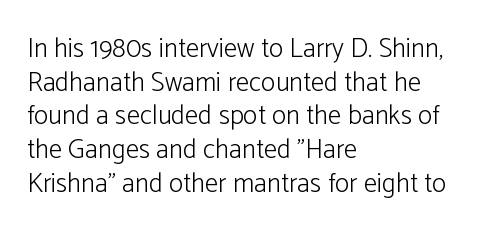
The image shows 27 px text type, upright; set left-aligned, normal line spacing (1.25x), normal letter spacing, not underlined.
